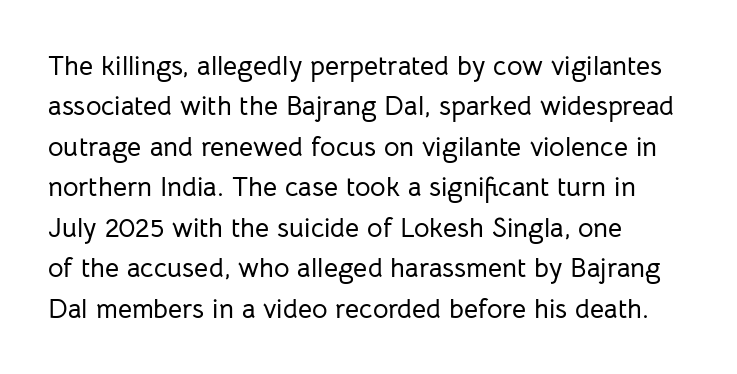
Q: Is the text italic (slanted)? A: No, it is upright.
Q: Is the text underlined? A: No.
Q: How is the paragraph aligned? A: Left-aligned.
Q: Is the spacing between letters normal or unusually wide? A: Normal.
Q: Is the spacing between lines tight, normal or loose? A: Normal.
